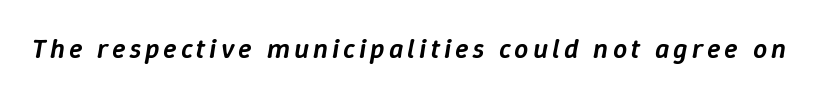
Varying glyph widths throughout — classic text-font behaviour. Italic: yes, the glyphs are oblique. Look at the stroke-to-counter ratio: somewhat heavy, a semibold. The foot of each line stays bare and open.
